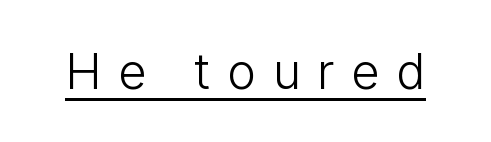
Q: Is the text bold? A: No.
Q: Is the text italic (slanted)? A: No, it is upright.
Q: Is the typeface a serif or a sans-serif typeface? A: Sans-serif.
Q: Is the text underlined? A: Yes.
Q: Is the spacing between letters normal or unusually wide? A: Unusually wide.
Q: Width (condensed, normal, or wide)? A: Condensed.
Q: Stroke contrast? A: Low.
Q: x-height? A: Medium.
Q: Monospaced? A: No.
